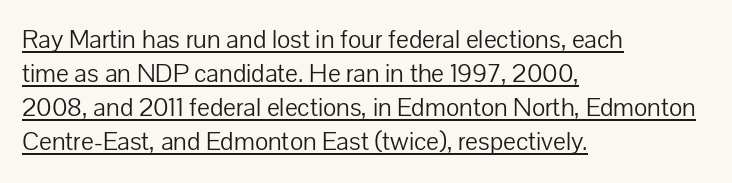
Q: Is the text bold? A: No.
Q: Is the text italic (slanted)? A: No, it is upright.
Q: Is the text underlined? A: Yes.
Q: How is the paragraph aligned? A: Left-aligned.
Q: Is the spacing between letters normal or unusually wide? A: Normal.
Q: Is the spacing between lines tight, normal or loose? A: Normal.
